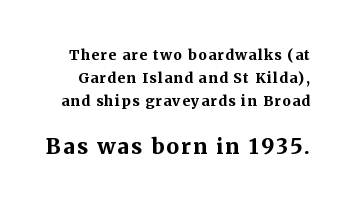
The image shows 21 px bold type, upright; set normal line spacing (1.66x), not underlined; the second (bottom) block is 1.5x larger.
